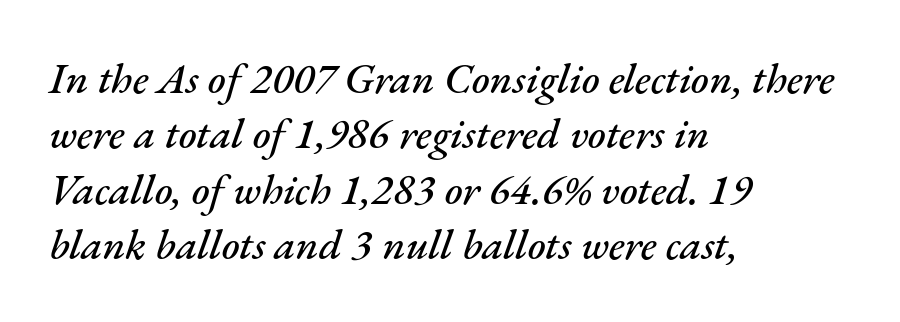
The rag falls on the right side of this text block. The vertical gap from one line to the next is medium. Decoration check: the copy has no underline. The whole block is typeset with a tilt. Standard letterfit; no display-style spreading of the glyphs. Here the designer chose a conventional face with non-uniform glyph widths.
